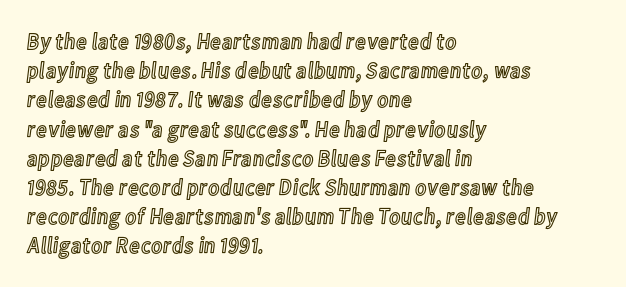
The image shows 23 px text type; set left-aligned, normal line spacing (1.27x), normal letter spacing, not underlined.
